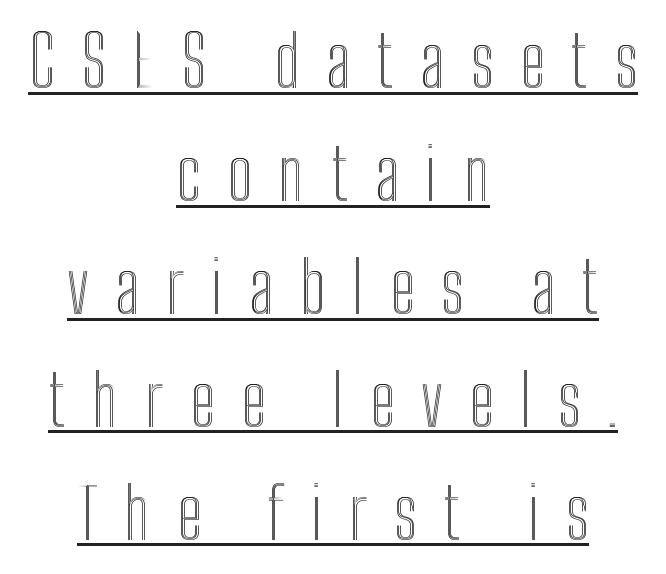
Q: Is the text italic (slanted)? A: No, it is upright.
Q: Is the text underlined? A: Yes.
Q: How is the paragraph aligned? A: Centered.
Q: Is the spacing between letters normal or unusually wide? A: Unusually wide.
Q: Is the spacing between lines tight, normal or loose? A: Normal.
Q: Width (condensed, normal, or wide)? A: Condensed.
Q: x-height? A: Medium.
Q: Monospaced? A: No.
